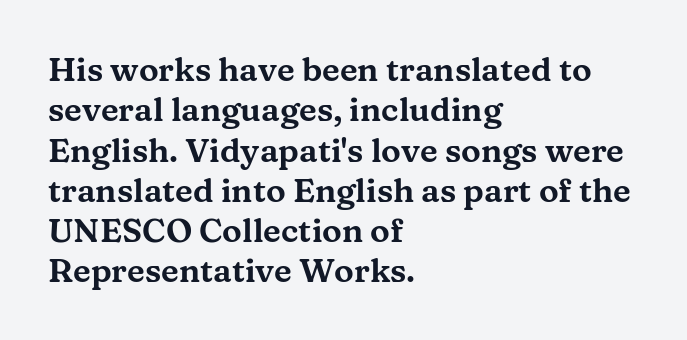
{"serif": "yes", "italic": "no", "width": "wide", "stroke_contrast": "medium", "x_height": "medium", "monospaced": "no", "underline": "no", "align": "left", "line_spacing_ratio": 1.22, "letter_spacing": "normal", "letter_spacing_em": 0.0, "glyph_px": 33}
